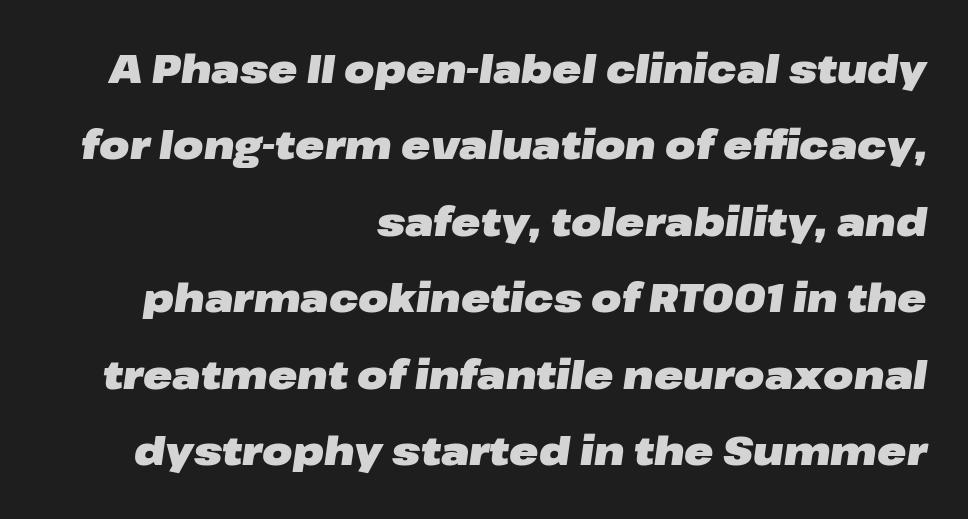
Q: Is the text bold? A: Yes.
Q: Is the text italic (slanted)? A: Yes, it leans right by about 8 degrees.
Q: Is the text underlined? A: No.
Q: How is the paragraph aligned? A: Right-aligned.
Q: Is the spacing between letters normal or unusually wide? A: Normal.
Q: Is the spacing between lines tight, normal or loose? A: Loose.
Q: Width (condensed, normal, or wide)? A: Wide.
Q: Stroke contrast? A: Low.
Q: x-height? A: Medium.
Q: Monospaced? A: No.
